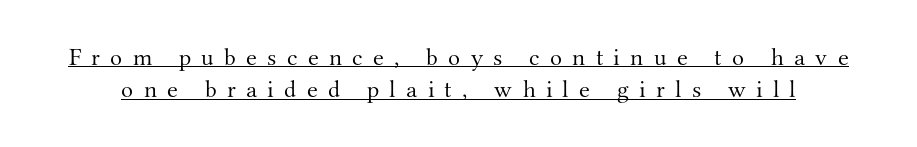
Q: Is the text bold? A: No.
Q: Is the text italic (slanted)? A: No, it is upright.
Q: Is the text underlined? A: Yes.
Q: Is the spacing between letters normal or unusually wide? A: Unusually wide.
Q: Is the spacing between lines tight, normal or loose? A: Normal.
